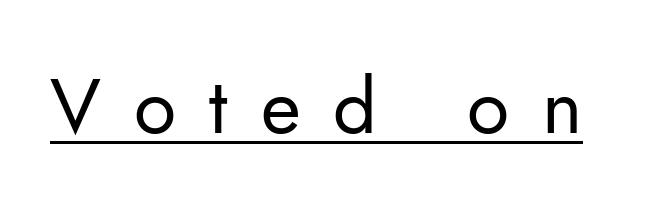
Q: Is the text bold? A: No.
Q: Is the text italic (slanted)? A: No, it is upright.
Q: Is the typeface a serif or a sans-serif typeface? A: Sans-serif.
Q: Is the text underlined? A: Yes.
Q: Is the spacing between letters normal or unusually wide? A: Unusually wide.
Q: Width (condensed, normal, or wide)? A: Normal.
Q: Stroke contrast? A: Low.
Q: x-height? A: Small.
Q: Monospaced? A: No.
